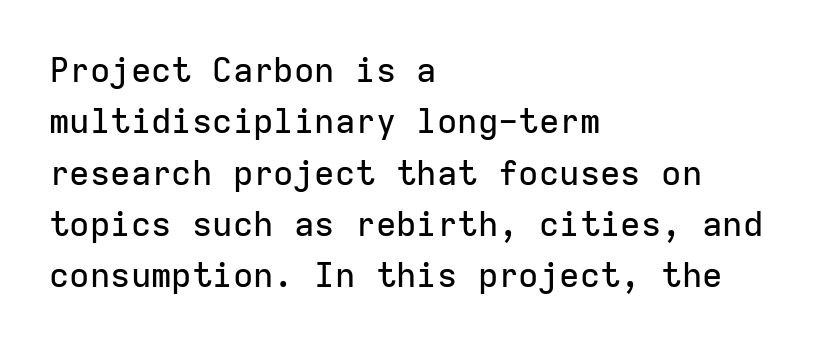
{"serif": "no", "italic": "no", "width": "normal", "stroke_contrast": "low", "x_height": "medium", "monospaced": "yes", "underline": "no", "align": "left", "line_spacing": "normal", "line_spacing_ratio": 1.51, "letter_spacing": "normal", "letter_spacing_em": 0.0, "glyph_px": 34}
